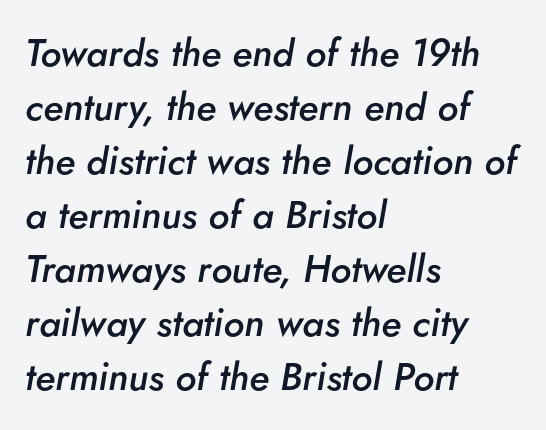
Q: Is the text bold? A: Semi-bold.
Q: Is the text italic (slanted)? A: Yes, it leans right by about 5 degrees.
Q: Is the text underlined? A: No.
Q: How is the paragraph aligned? A: Left-aligned.
Q: Is the spacing between letters normal or unusually wide? A: Normal.
Q: Is the spacing between lines tight, normal or loose? A: Normal.
Q: Width (condensed, normal, or wide)? A: Normal.
Q: Stroke contrast? A: Low.
Q: x-height? A: Small.
Q: Monospaced? A: No.
